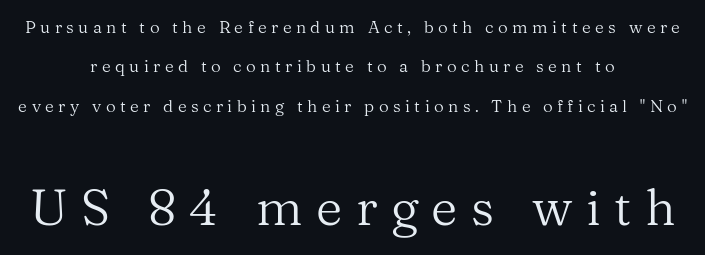
Q: Is the text bold? A: No.
Q: Is the text italic (slanted)? A: No, it is upright.
Q: Is the typeface a serif or a sans-serif typeface? A: Serif.
Q: Is the text underlined? A: No.
Q: How is the paragraph aligned? A: Centered.
Q: Is the spacing between letters normal or unusually wide? A: Unusually wide.
Q: Is the spacing between lines tight, normal or loose? A: Loose.
Q: Which block of text is set in a larger size, the first (top) or the second (bottom)? A: The second (bottom) one.
Q: Width (condensed, normal, or wide)? A: Normal.
Q: Stroke contrast? A: Medium.
Q: x-height? A: Medium.
Q: Monospaced? A: No.
